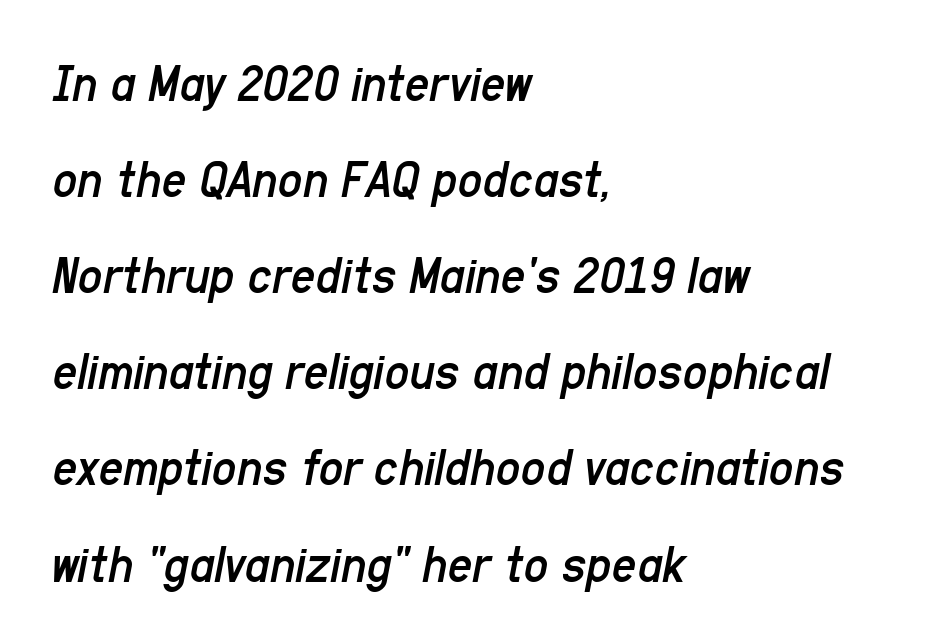
The image shows 54 px regular-weight, condensed type, italic (leaning right); set left-aligned, line spacing 1.78x, normal letter spacing, not underlined; low stroke contrast and a medium x-height.
